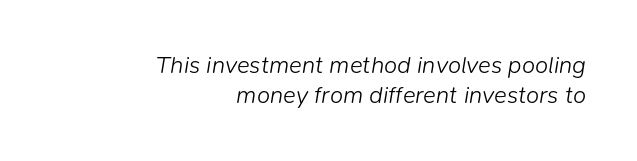
Has an underline been added? It has not. Tall strokes in this sample are angled rather than plumb. What stands out about the letter spacing? Nothing — it is the standard amount. Letters have the restrained weight of plain body copy at most.
